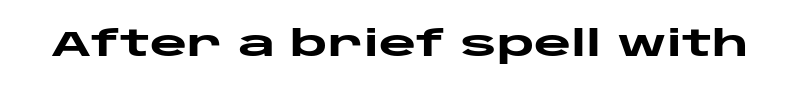
{"serif": "no", "italic": "no", "bold": "yes", "weight": "heavy", "width": "wide", "stroke_contrast": "low", "x_height": "large", "monospaced": "no", "underline": "no", "letter_spacing": "normal", "letter_spacing_em": 0.0, "glyph_px": 36}
